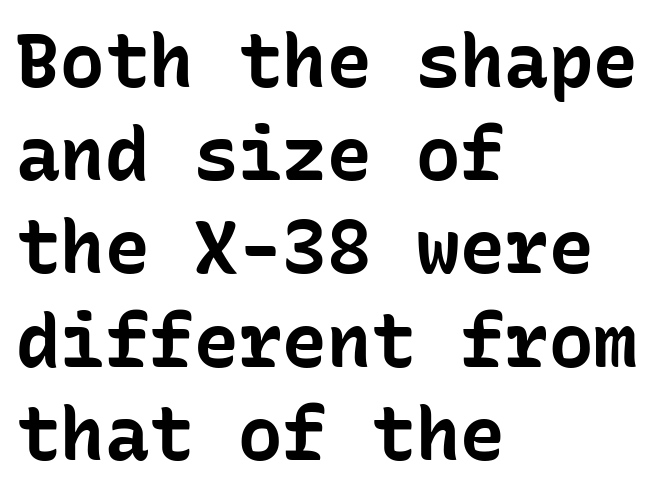
{"serif": "no", "italic": "no", "bold": "yes", "weight": "bold", "width": "normal", "stroke_contrast": "low", "x_height": "medium", "monospaced": "yes", "underline": "no", "align": "left", "line_spacing": "normal", "line_spacing_ratio": 1.26, "letter_spacing": "normal", "letter_spacing_em": 0.0, "glyph_px": 74}
